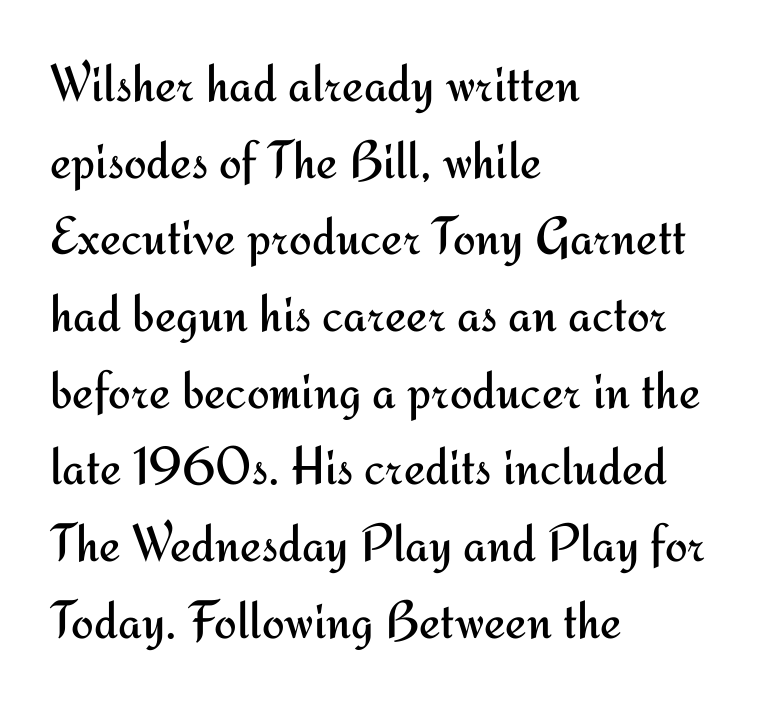
Q: Is the text bold? A: No.
Q: Is the text italic (slanted)? A: No, it is upright.
Q: Is the typeface a serif or a sans-serif typeface? A: Sans-serif.
Q: Is the text underlined? A: No.
Q: How is the paragraph aligned? A: Left-aligned.
Q: Is the spacing between letters normal or unusually wide? A: Normal.
Q: Is the spacing between lines tight, normal or loose? A: Normal.
Q: Width (condensed, normal, or wide)? A: Normal.
Q: Stroke contrast? A: Medium.
Q: x-height? A: Small.
Q: Monospaced? A: No.
